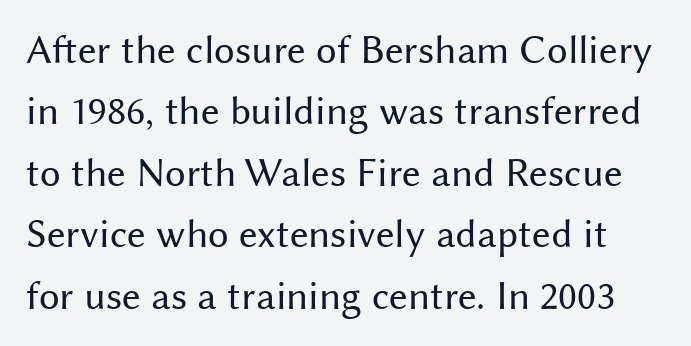
Q: Is the text bold? A: No.
Q: Is the text italic (slanted)? A: No, it is upright.
Q: Is the typeface a serif or a sans-serif typeface? A: Sans-serif.
Q: Is the text underlined? A: No.
Q: Is the spacing between letters normal or unusually wide? A: Normal.
Q: Is the spacing between lines tight, normal or loose? A: Normal.
Q: Width (condensed, normal, or wide)? A: Normal.
Q: Stroke contrast? A: Medium.
Q: x-height? A: Medium.
Q: Monospaced? A: No.
